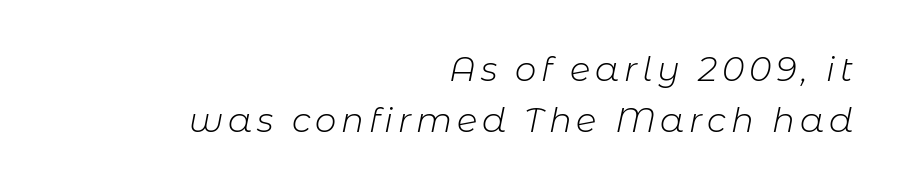
{"italic": "yes", "lean": "right", "slant_degrees": 11, "bold": "no", "weight": "light", "width": "normal", "stroke_contrast": "low", "x_height": "medium", "monospaced": "no", "underline": "no", "align": "right", "line_spacing": "normal", "line_spacing_ratio": 1.49, "glyph_px": 34}
